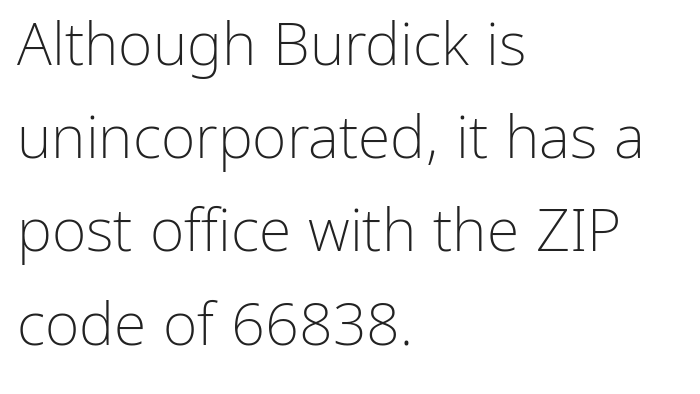
The image shows 59 px light sans-serif type, upright; set left-aligned, normal line spacing (1.58x), normal letter spacing, not underlined; low stroke contrast and a medium x-height.
